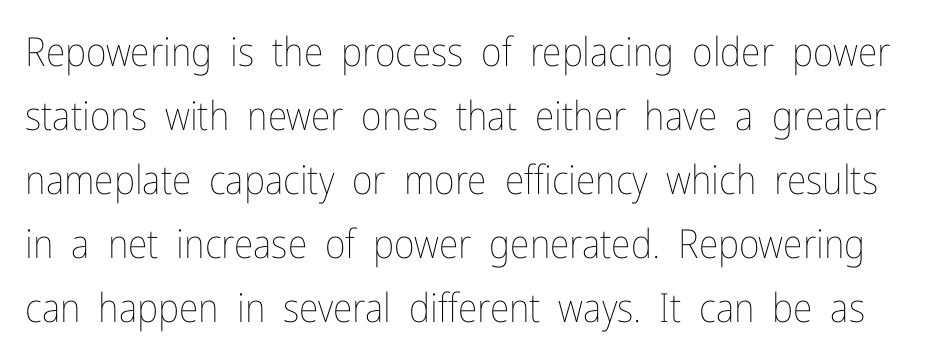
Q: Is the text bold? A: No.
Q: Is the text italic (slanted)? A: No, it is upright.
Q: Is the text underlined? A: No.
Q: Is the spacing between letters normal or unusually wide? A: Normal.
Q: Is the spacing between lines tight, normal or loose? A: Normal.
Q: Width (condensed, normal, or wide)? A: Condensed.
Q: Stroke contrast? A: Low.
Q: x-height? A: Medium.
Q: Monospaced? A: No.
